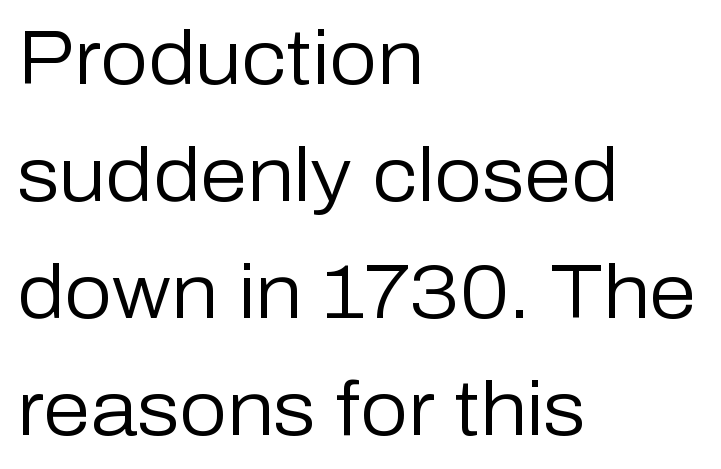
Rows of type keep a routine distance in the vertical direction. When letters stand straight like this, we call the style roman or upright. Weight: regular or lighter. Note the varied advance widths — an 'i' is clearly narrower than an 'm'.
